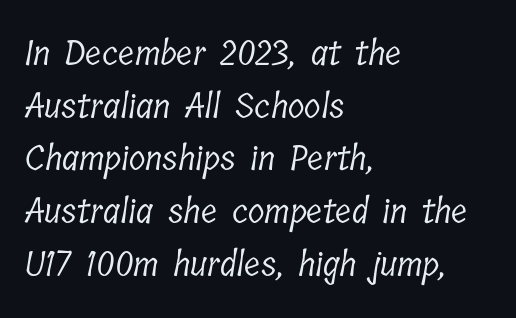
{"serif": "yes", "bold": "no", "weight": "light", "width": "condensed", "stroke_contrast": "low", "x_height": "medium", "monospaced": "no", "underline": "no", "align": "left", "line_spacing": "normal", "line_spacing_ratio": 1.55, "letter_spacing": "normal", "letter_spacing_em": 0.0, "glyph_px": 34}
